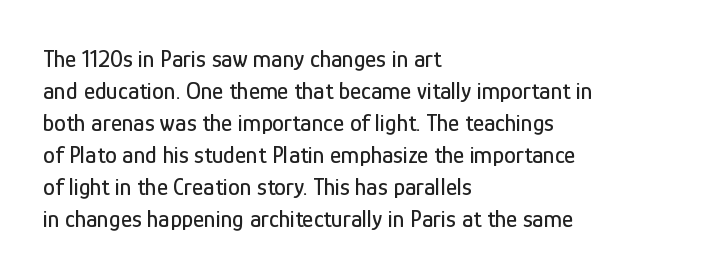
Q: Is the text italic (slanted)? A: No, it is upright.
Q: Is the text underlined? A: No.
Q: How is the paragraph aligned? A: Left-aligned.
Q: Is the spacing between letters normal or unusually wide? A: Normal.
Q: Is the spacing between lines tight, normal or loose? A: Normal.
